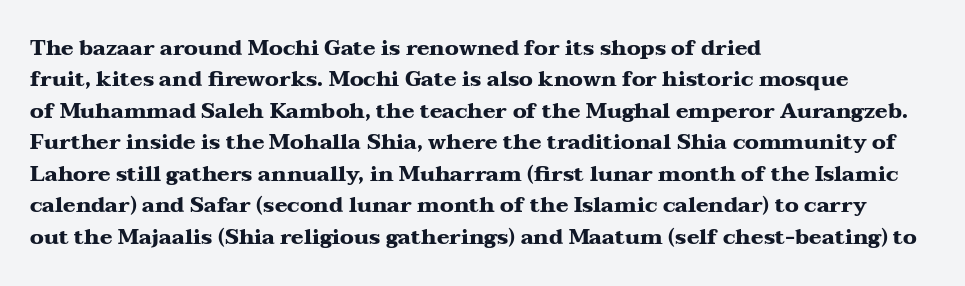
The image shows 21 px bold type, upright; set left-aligned, normal line spacing (1.5x), normal letter spacing, not underlined.
